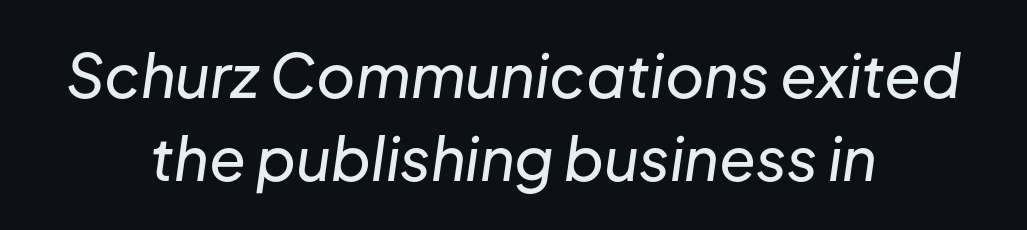
{"italic": "yes", "lean": "right", "slant_degrees": 8, "width": "normal", "stroke_contrast": "low", "x_height": "medium", "monospaced": "no", "underline": "no", "align": "center", "line_spacing": "normal", "line_spacing_ratio": 1.38, "letter_spacing": "normal", "letter_spacing_em": 0.0, "glyph_px": 60}
